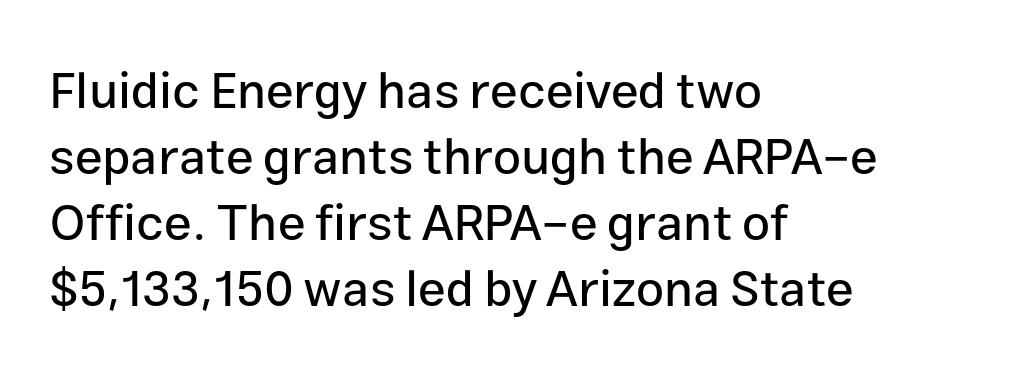
{"serif": "no", "italic": "no", "width": "normal", "stroke_contrast": "low", "x_height": "medium", "monospaced": "no", "underline": "no", "align": "left", "line_spacing": "normal", "line_spacing_ratio": 1.32, "letter_spacing": "normal", "letter_spacing_em": 0.0, "glyph_px": 50}
